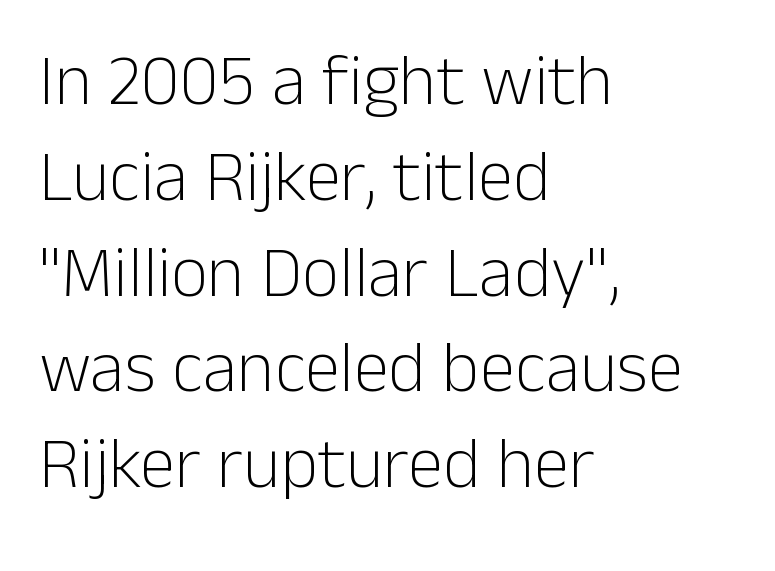
{"serif": "no", "italic": "no", "bold": "no", "weight": "light", "width": "normal", "stroke_contrast": "low", "x_height": "medium", "monospaced": "no", "underline": "no", "align": "left", "line_spacing": "normal", "line_spacing_ratio": 1.33, "letter_spacing": "normal", "letter_spacing_em": 0.0, "glyph_px": 72}
